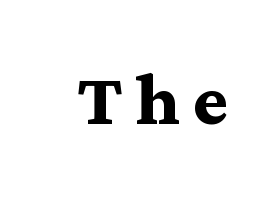
The image shows 75 px bold, wide serif type, upright; set not underlined; medium stroke contrast and a medium x-height.
